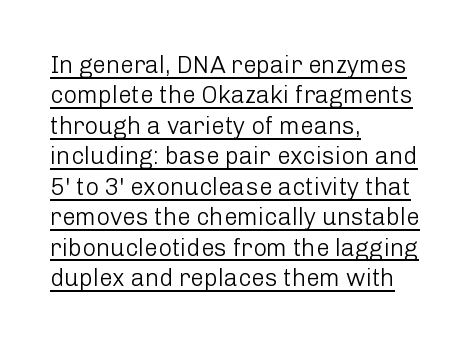
The image shows 24 px text type, upright; set left-aligned, normal line spacing (1.27x), normal letter spacing, underlined.
